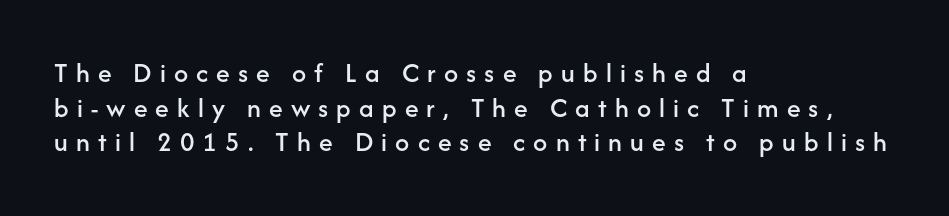
Q: Is the text italic (slanted)? A: No, it is upright.
Q: Is the typeface a serif or a sans-serif typeface? A: Sans-serif.
Q: Is the text underlined? A: No.
Q: How is the paragraph aligned? A: Left-aligned.
Q: Is the spacing between letters normal or unusually wide? A: Unusually wide.
Q: Width (condensed, normal, or wide)? A: Normal.
Q: Stroke contrast? A: Low.
Q: x-height? A: Medium.
Q: Monospaced? A: No.
